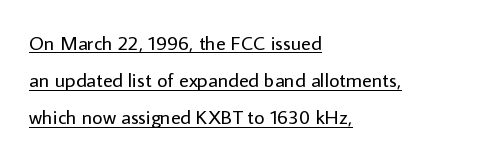
Q: Is the text bold? A: No.
Q: Is the text italic (slanted)? A: No, it is upright.
Q: Is the text underlined? A: Yes.
Q: How is the paragraph aligned? A: Left-aligned.
Q: Is the spacing between letters normal or unusually wide? A: Normal.
